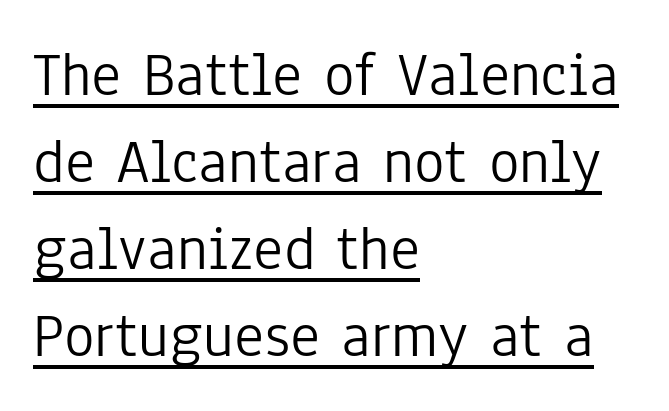
Q: Is the text bold? A: No.
Q: Is the text italic (slanted)? A: No, it is upright.
Q: Is the typeface a serif or a sans-serif typeface? A: Sans-serif.
Q: Is the text underlined? A: Yes.
Q: How is the paragraph aligned? A: Left-aligned.
Q: Is the spacing between letters normal or unusually wide? A: Normal.
Q: Is the spacing between lines tight, normal or loose? A: Normal.
Q: Width (condensed, normal, or wide)? A: Condensed.
Q: Stroke contrast? A: Low.
Q: x-height? A: Medium.
Q: Monospaced? A: No.
